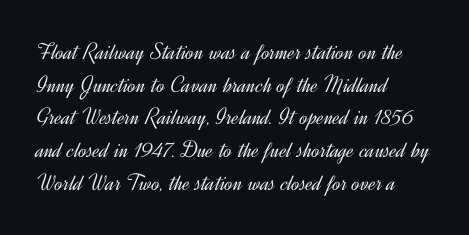
{"bold": "no", "underline": "no", "align": "left", "line_spacing": "normal", "line_spacing_ratio": 1.36, "letter_spacing": "normal", "letter_spacing_em": 0.0, "glyph_px": 24}
